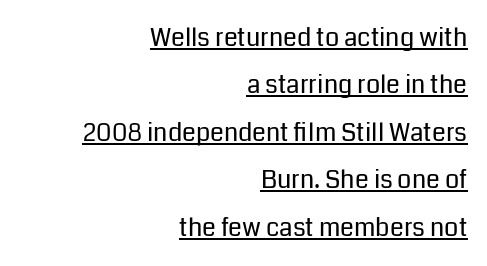
Compared with typical paragraphs, the rows here are farther apart. This sample is right-justified, so line beginnings fall wherever the words allow. A quiet, ordinary-to-light weight characterises the typeface. Honestly, the letter spacing is just normal — you wouldn't notice it. A typographer would call this underscored text. Designer's note — italics off, roman on.
